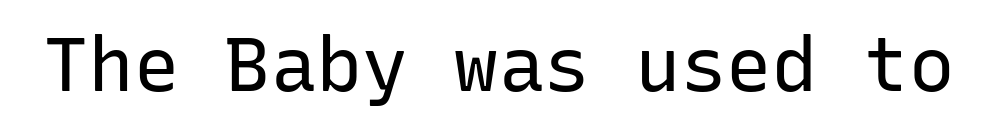
There is no visible air inserted between adjacent glyphs. The strip under each line holds only bare page. Do the characters align in a grid? Yes, the font is monospaced. A quiet, ordinary-to-light weight characterises the typeface. Check where the strokes stop: nothing finishes them off — pure sans.
